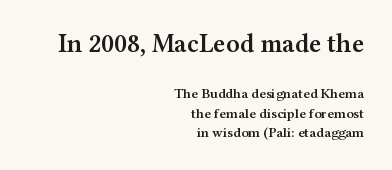
{"italic": "no", "bold": "semi", "underline": "no", "align": "right", "line_spacing": "normal", "line_spacing_ratio": 1.4, "letter_spacing": "normal", "letter_spacing_em": 0.0, "larger_block": "first", "size_ratio": 1.86, "glyph_px": 26}
